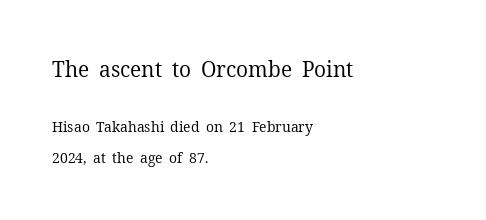
Between these two stacked blocks, the higher one wins on size. The type is set solid horizontally, with unmodified tracking. The weight would be labelled regular, book, light, or lighter still. The rendering uses a large line-height, opening up the rows.
